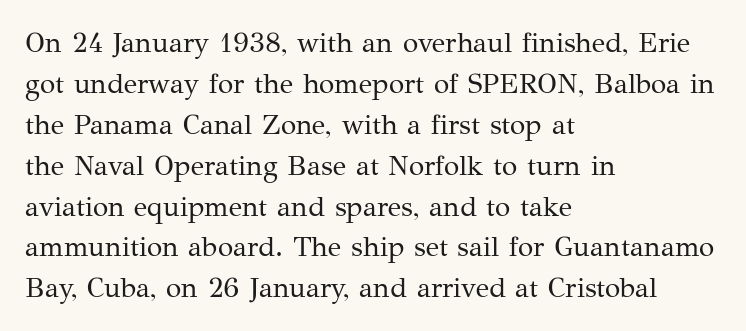
The letters stand straight up with perfectly vertical stems. If you measured baseline to baseline, you'd find a middling distance. The space directly below the letters is spotless. Weight: not bold — regular or lighter. The passage shown has conventional tracking throughout.
